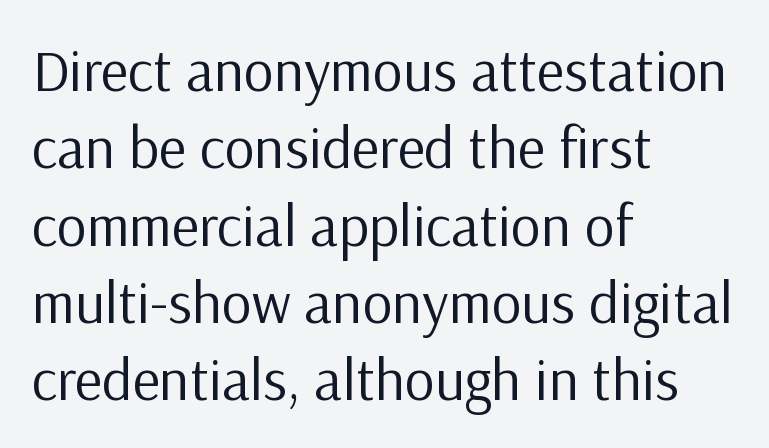
{"serif": "no", "italic": "no", "bold": "no", "weight": "regular", "width": "normal", "stroke_contrast": "low", "x_height": "medium", "monospaced": "no", "underline": "no", "align": "left", "line_spacing": "normal", "line_spacing_ratio": 1.31, "letter_spacing": "normal", "letter_spacing_em": 0.0, "glyph_px": 59}
